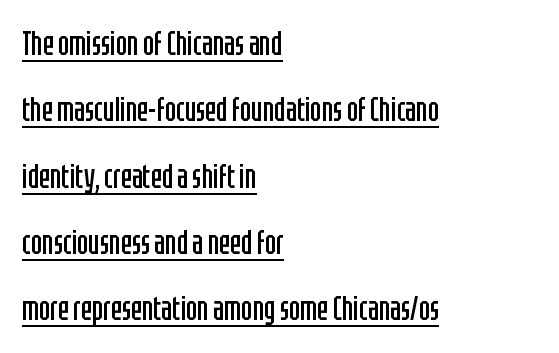
Q: Is the text bold? A: No.
Q: Is the text italic (slanted)? A: No, it is upright.
Q: Is the typeface a serif or a sans-serif typeface? A: Sans-serif.
Q: Is the text underlined? A: Yes.
Q: How is the paragraph aligned? A: Left-aligned.
Q: Is the spacing between letters normal or unusually wide? A: Normal.
Q: Is the spacing between lines tight, normal or loose? A: Loose.
Q: Width (condensed, normal, or wide)? A: Condensed.
Q: Stroke contrast? A: Low.
Q: x-height? A: Large.
Q: Monospaced? A: No.
